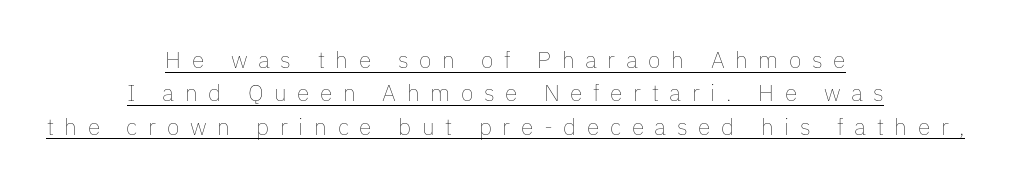
The image shows 23 px text type, upright; set centered, normal line spacing (1.45x), unusually wide letter spacing (+0.46 em), underlined.
